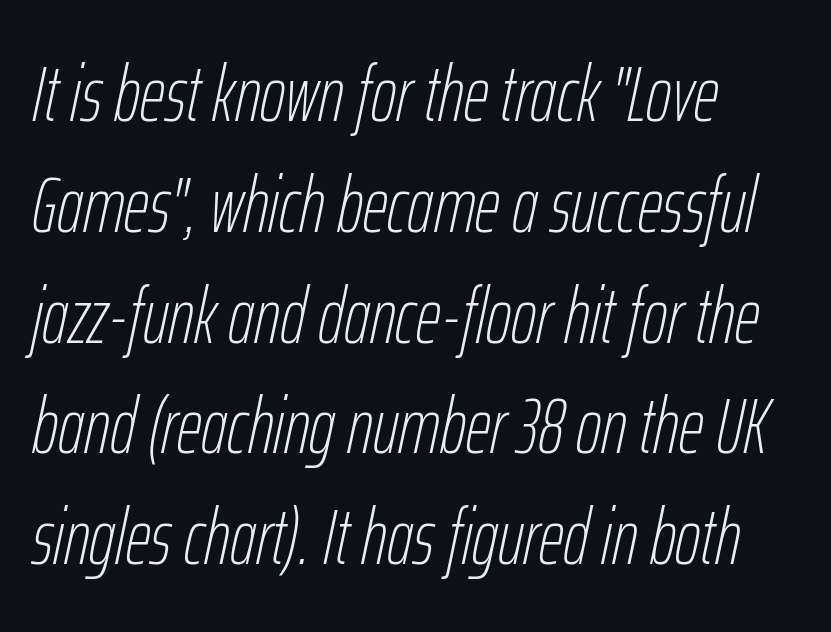
{"italic": "yes", "lean": "right", "slant_degrees": 12, "bold": "no", "weight": "thin", "width": "condensed", "stroke_contrast": "low", "x_height": "medium", "monospaced": "no", "underline": "no", "align": "left", "line_spacing": "normal", "line_spacing_ratio": 1.42, "letter_spacing": "normal", "letter_spacing_em": 0.0, "glyph_px": 78}
